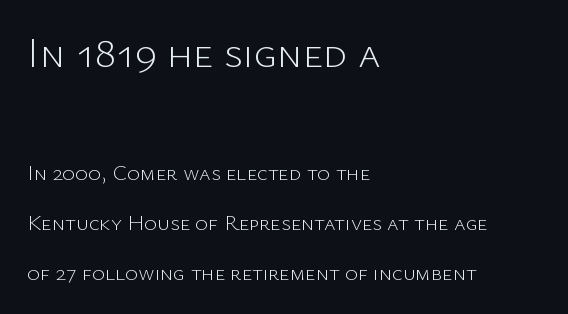
{"serif": "no", "italic": "no", "bold": "no", "weight": "light", "width": "normal", "stroke_contrast": "low", "x_height": "medium", "monospaced": "no", "underline": "no", "align": "left", "line_spacing": "loose", "line_spacing_ratio": 2.27, "letter_spacing": "normal", "letter_spacing_em": 0.0, "larger_block": "first", "size_ratio": 1.95, "glyph_px": 43}
